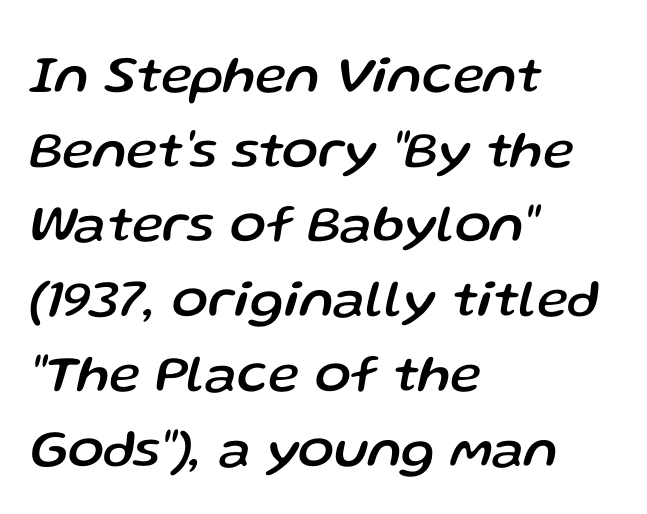
{"italic": "yes", "lean": "right", "slant_degrees": 13, "width": "normal", "stroke_contrast": "low", "x_height": "medium", "monospaced": "no", "underline": "no", "align": "left", "line_spacing": "normal", "line_spacing_ratio": 1.41, "letter_spacing": "normal", "letter_spacing_em": 0.0, "glyph_px": 53}
